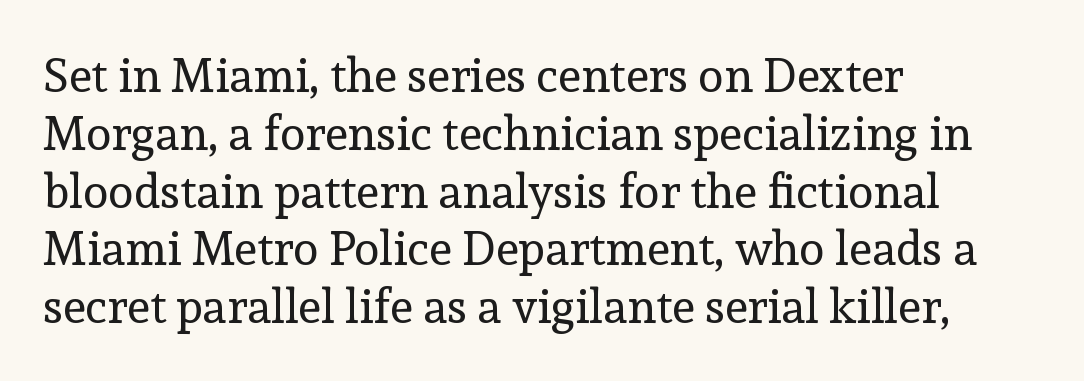
{"serif": "yes", "italic": "no", "bold": "no", "weight": "regular", "width": "normal", "x_height": "medium", "monospaced": "no", "underline": "no", "align": "left", "line_spacing_ratio": 1.23, "letter_spacing": "normal", "letter_spacing_em": 0.0, "glyph_px": 47}
